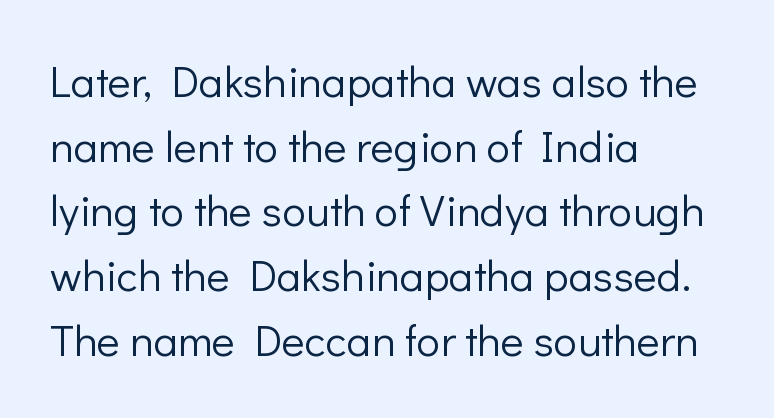
{"serif": "no", "italic": "no", "bold": "no", "weight": "light", "width": "normal", "stroke_contrast": "low", "x_height": "medium", "monospaced": "no", "underline": "no", "align": "left", "line_spacing": "normal", "line_spacing_ratio": 1.47, "letter_spacing": "normal", "letter_spacing_em": 0.0, "glyph_px": 44}
